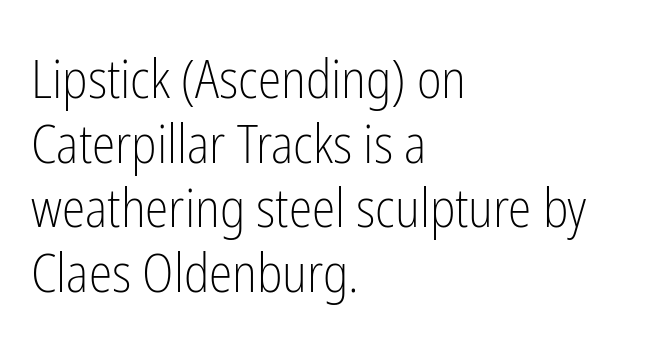
Q: Is the text bold? A: No.
Q: Is the text italic (slanted)? A: No, it is upright.
Q: Is the typeface a serif or a sans-serif typeface? A: Sans-serif.
Q: Is the text underlined? A: No.
Q: How is the paragraph aligned? A: Left-aligned.
Q: Is the spacing between letters normal or unusually wide? A: Normal.
Q: Width (condensed, normal, or wide)? A: Condensed.
Q: Stroke contrast? A: Low.
Q: x-height? A: Medium.
Q: Monospaced? A: No.
